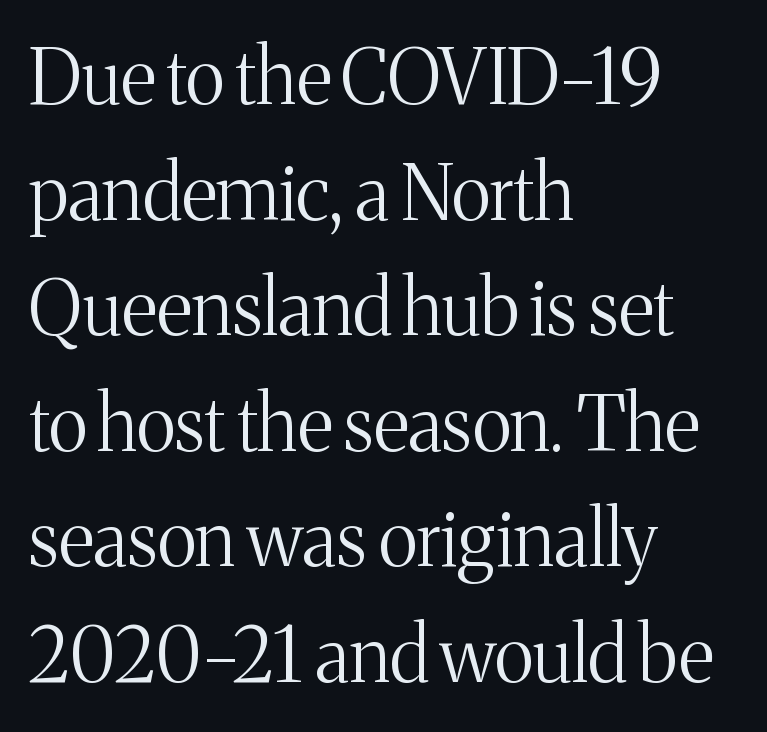
Q: Is the text bold? A: No.
Q: Is the text italic (slanted)? A: No, it is upright.
Q: Is the typeface a serif or a sans-serif typeface? A: Serif.
Q: Is the text underlined? A: No.
Q: How is the paragraph aligned? A: Left-aligned.
Q: Is the spacing between letters normal or unusually wide? A: Normal.
Q: Is the spacing between lines tight, normal or loose? A: Normal.
Q: Width (condensed, normal, or wide)? A: Normal.
Q: Stroke contrast? A: Medium.
Q: x-height? A: Medium.
Q: Monospaced? A: No.
